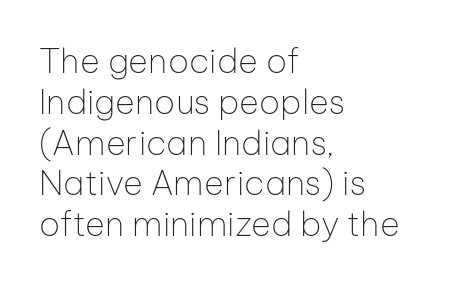
{"serif": "no", "italic": "no", "bold": "no", "weight": "thin", "width": "normal", "stroke_contrast": "low", "x_height": "medium", "monospaced": "no", "underline": "no", "align": "left", "line_spacing_ratio": 1.2, "letter_spacing": "normal", "letter_spacing_em": 0.0, "glyph_px": 34}
